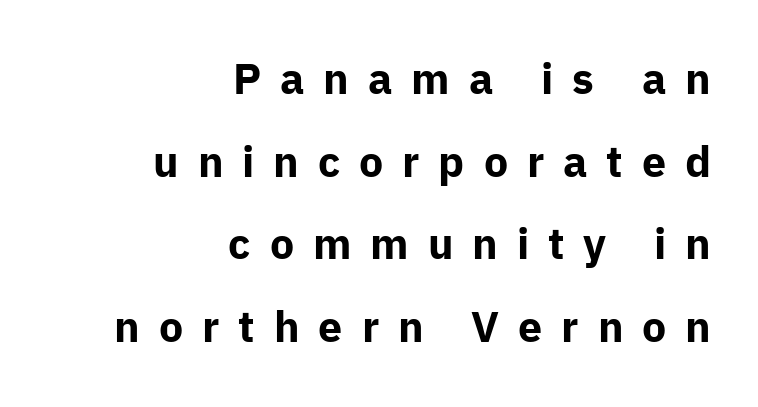
The image shows 43 px bold sans-serif type, upright; set right-aligned, loose line spacing (1.92x), unusually wide letter spacing (+0.44 em), not underlined; low stroke contrast and a medium x-height.
